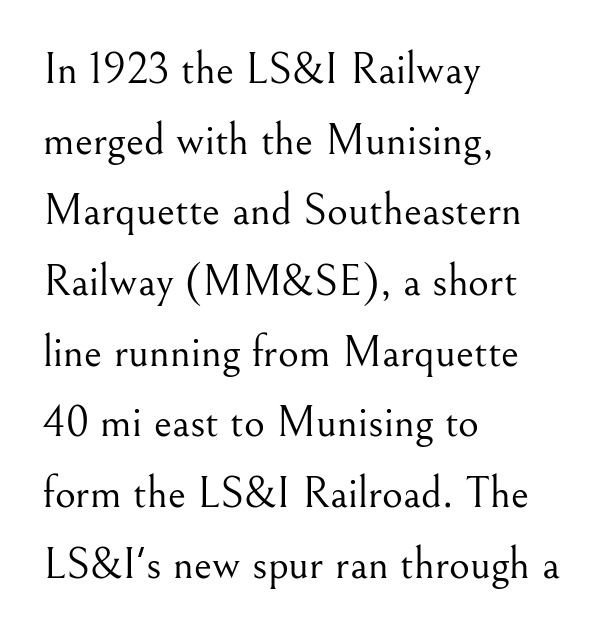
The image shows 45 px light serif type, upright; set left-aligned, normal line spacing (1.57x), normal letter spacing, not underlined; medium stroke contrast and a small x-height.
